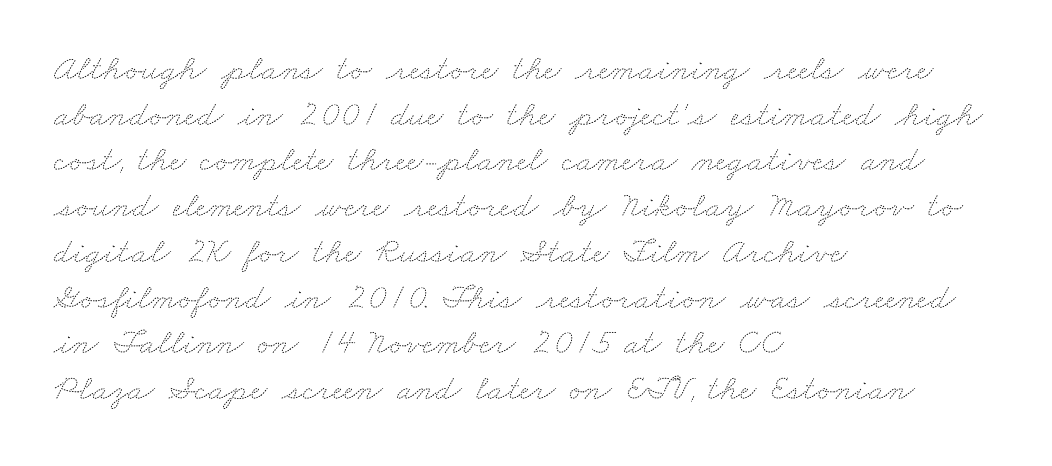
{"bold": "no", "weight": "thin", "width": "wide", "stroke_contrast": "medium", "x_height": "small", "monospaced": "no", "underline": "no", "align": "left", "line_spacing": "normal", "line_spacing_ratio": 1.27, "letter_spacing": "normal", "letter_spacing_em": 0.0, "glyph_px": 36}
